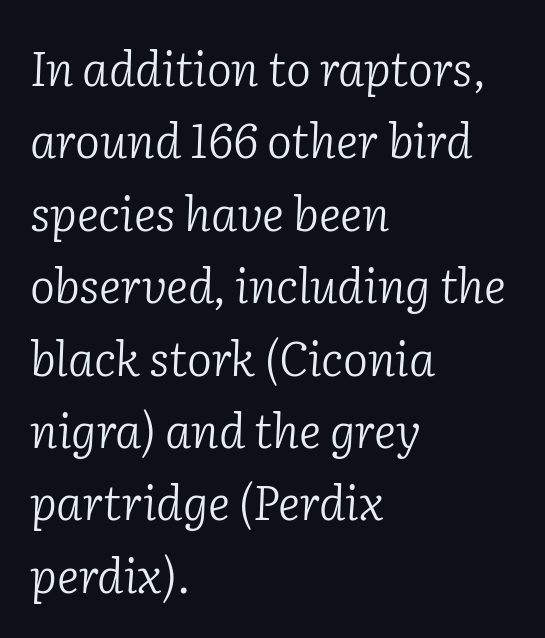
The image shows 47 px light serif type, italic (leaning right); set left-aligned, normal line spacing (1.54x), normal letter spacing, not underlined; low stroke contrast and a medium x-height.
